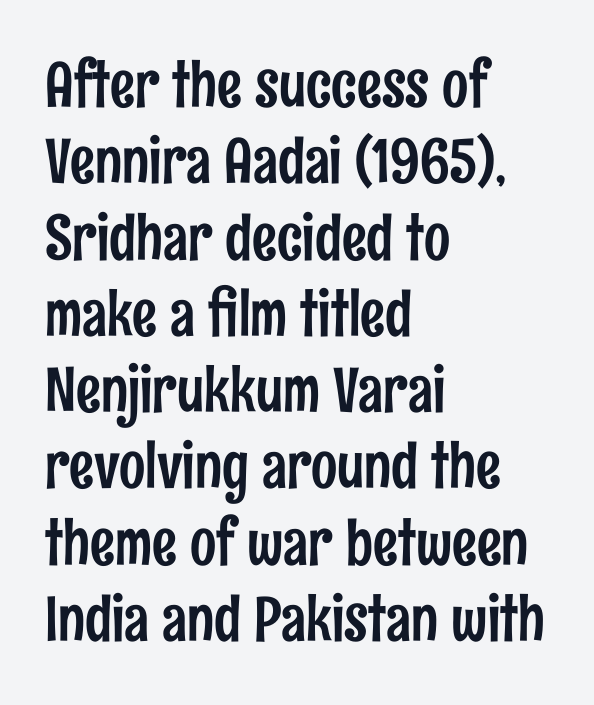
Q: Is the text italic (slanted)? A: No, it is upright.
Q: Is the typeface a serif or a sans-serif typeface? A: Sans-serif.
Q: Is the text underlined? A: No.
Q: How is the paragraph aligned? A: Left-aligned.
Q: Is the spacing between letters normal or unusually wide? A: Normal.
Q: Width (condensed, normal, or wide)? A: Condensed.
Q: Stroke contrast? A: Low.
Q: x-height? A: Medium.
Q: Monospaced? A: No.
